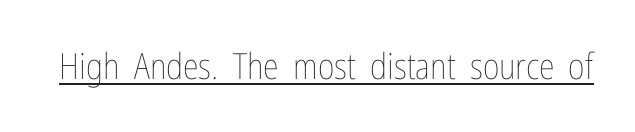
{"italic": "no", "bold": "no", "weight": "thin", "width": "condensed", "stroke_contrast": "low", "x_height": "medium", "monospaced": "no", "underline": "yes", "letter_spacing": "normal", "letter_spacing_em": 0.0, "glyph_px": 36}
